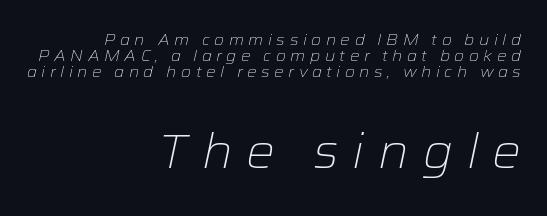
Q: Is the text bold? A: No.
Q: Is the text italic (slanted)? A: Yes, it leans right by about 12 degrees.
Q: Is the text underlined? A: No.
Q: How is the paragraph aligned? A: Right-aligned.
Q: Is the spacing between letters normal or unusually wide? A: Unusually wide.
Q: Is the spacing between lines tight, normal or loose? A: Tight.
Q: Which block of text is set in a larger size, the first (top) or the second (bottom)? A: The second (bottom) one.
Q: Width (condensed, normal, or wide)? A: Normal.
Q: Stroke contrast? A: Low.
Q: x-height? A: Medium.
Q: Monospaced? A: No.
